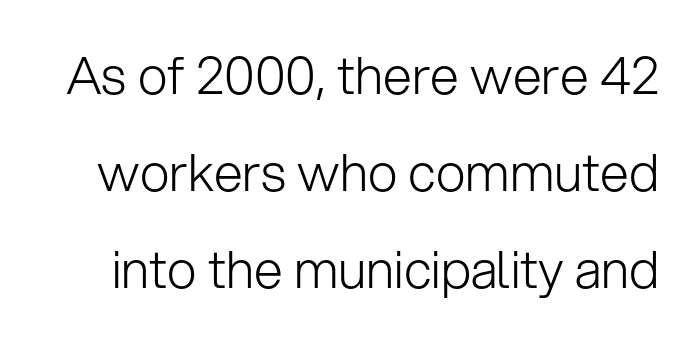
{"serif": "no", "italic": "no", "bold": "no", "weight": "light", "width": "normal", "stroke_contrast": "low", "x_height": "medium", "monospaced": "no", "underline": "no", "line_spacing_ratio": 1.87, "letter_spacing": "normal", "letter_spacing_em": 0.0, "glyph_px": 52}
